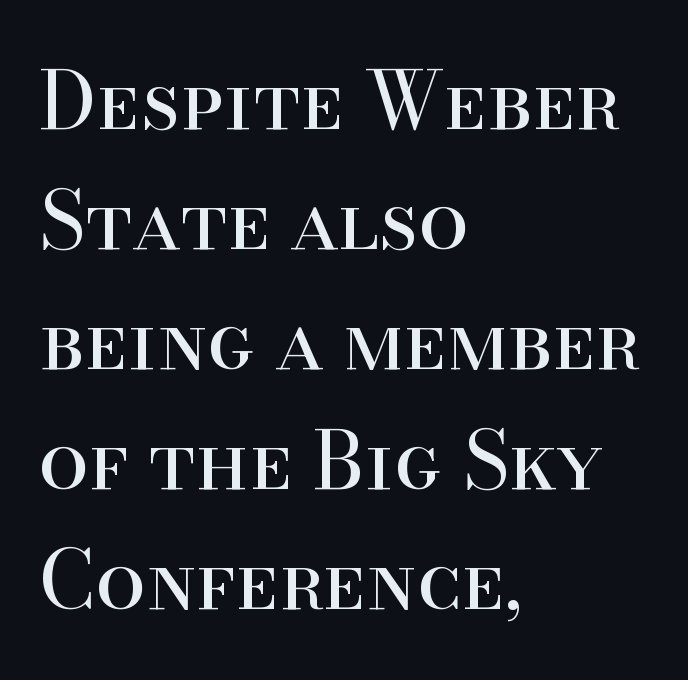
{"serif": "yes", "italic": "no", "bold": "no", "weight": "regular", "width": "normal", "stroke_contrast": "high", "x_height": "small", "monospaced": "no", "underline": "no", "align": "left", "line_spacing": "normal", "line_spacing_ratio": 1.5, "letter_spacing": "normal", "letter_spacing_em": 0.0, "glyph_px": 80}
